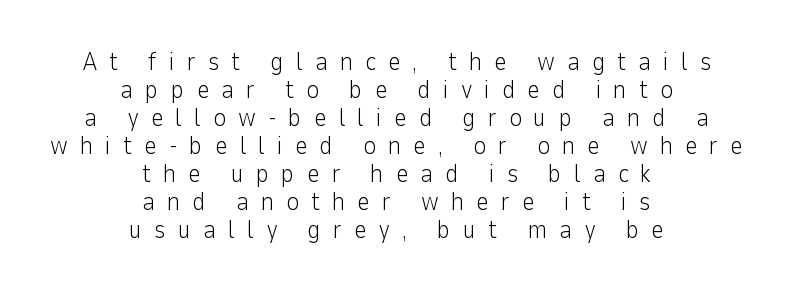
{"italic": "no", "bold": "no", "underline": "no", "align": "center", "line_spacing": "tight", "line_spacing_ratio": 1.12, "letter_spacing": "wide", "letter_spacing_em": 0.48, "glyph_px": 25}
